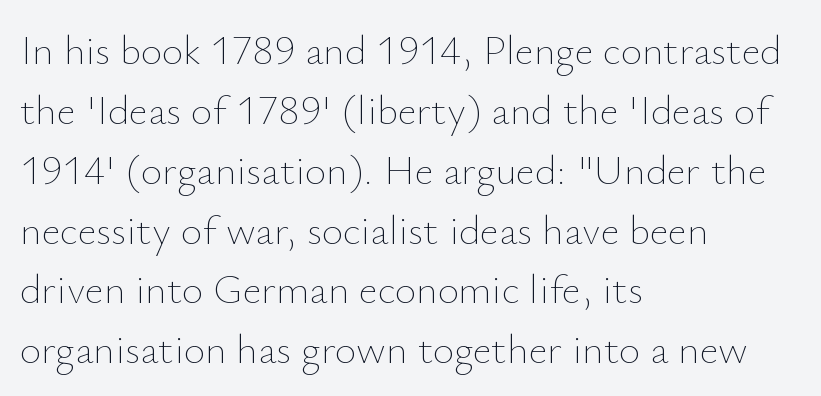
{"italic": "no", "bold": "no", "weight": "thin", "width": "normal", "stroke_contrast": "low", "x_height": "small", "monospaced": "no", "underline": "no", "align": "left", "line_spacing": "normal", "line_spacing_ratio": 1.46, "letter_spacing": "normal", "letter_spacing_em": 0.0, "glyph_px": 41}
